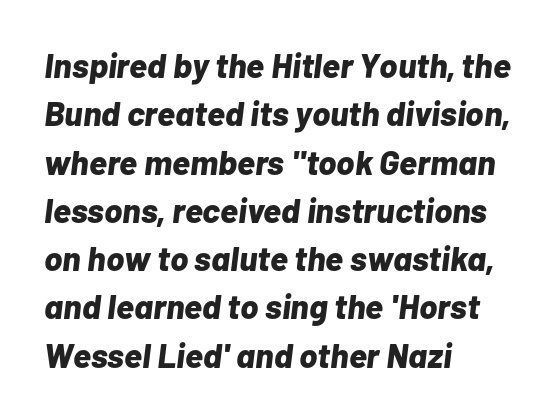
{"italic": "yes", "lean": "right", "slant_degrees": 7, "bold": "yes", "weight": "bold", "width": "normal", "stroke_contrast": "low", "x_height": "medium", "monospaced": "no", "underline": "no", "align": "left", "line_spacing": "normal", "line_spacing_ratio": 1.42, "letter_spacing": "normal", "letter_spacing_em": 0.0, "glyph_px": 34}
